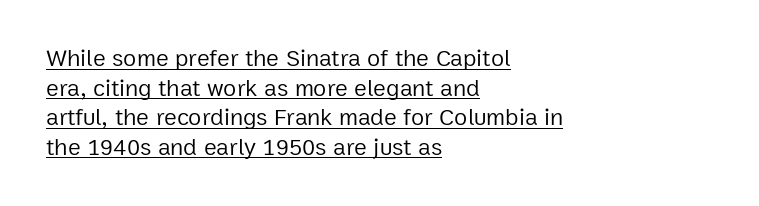
{"italic": "no", "bold": "no", "underline": "yes", "align": "left", "line_spacing_ratio": 1.23, "letter_spacing": "normal", "letter_spacing_em": 0.0, "glyph_px": 24}
